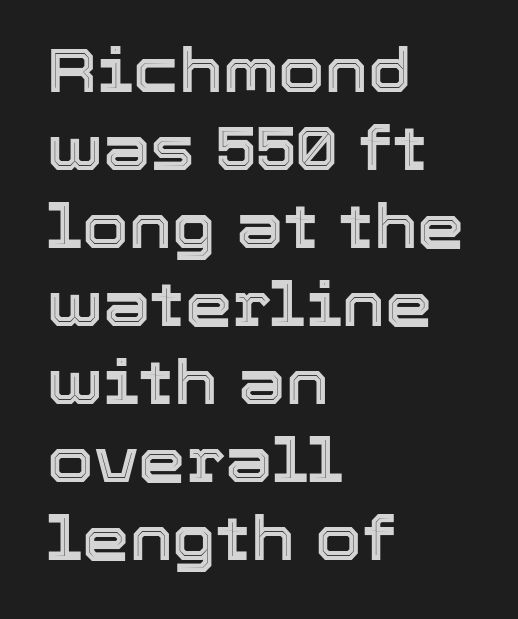
{"italic": "no", "width": "normal", "x_height": "medium", "monospaced": "no", "underline": "no", "align": "left", "line_spacing": "normal", "line_spacing_ratio": 1.3, "letter_spacing": "normal", "letter_spacing_em": 0.0, "glyph_px": 60}
